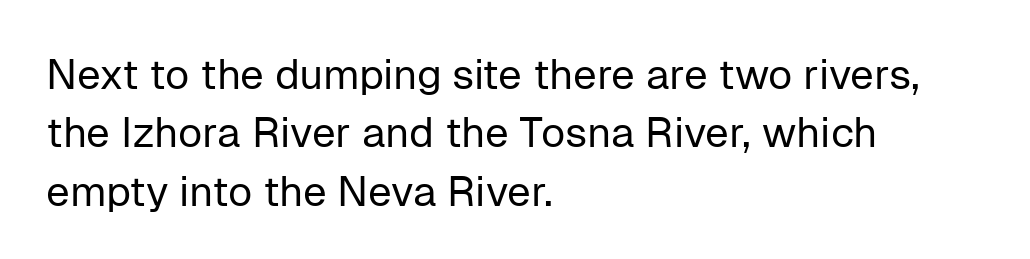
All the whitespace from short lines collects on the right. Observe the ordinary spacing: letters are neighbours, not strangers. Baseline-to-baseline distance is the conventional proportion of letter height. The rendering uses natural spacing where letterforms have individual widths.
